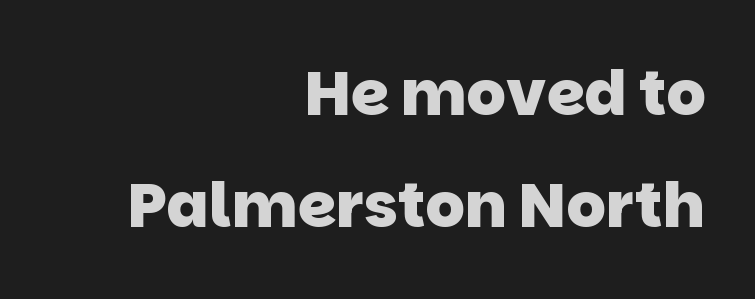
Q: Is the text bold? A: Yes.
Q: Is the typeface a serif or a sans-serif typeface? A: Sans-serif.
Q: Is the text underlined? A: No.
Q: How is the paragraph aligned? A: Right-aligned.
Q: Is the spacing between letters normal or unusually wide? A: Normal.
Q: Width (condensed, normal, or wide)? A: Normal.
Q: Stroke contrast? A: Low.
Q: x-height? A: Large.
Q: Monospaced? A: No.
